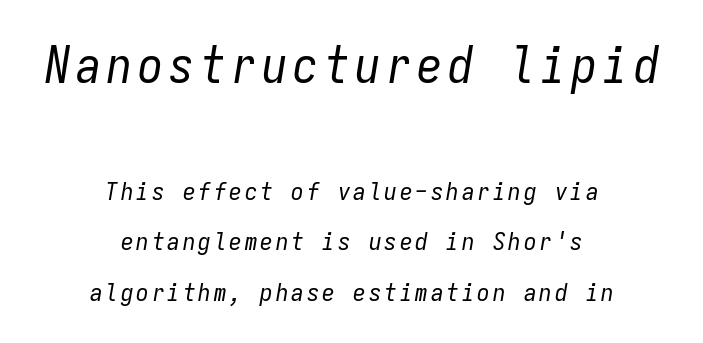
Q: Is the text bold? A: No.
Q: Is the text italic (slanted)? A: Yes, it leans right by about 9 degrees.
Q: Is the text underlined? A: No.
Q: How is the paragraph aligned? A: Centered.
Q: Is the spacing between lines tight, normal or loose? A: Loose.
Q: Which block of text is set in a larger size, the first (top) or the second (bottom)? A: The first (top) one.
Q: Width (condensed, normal, or wide)? A: Condensed.
Q: Stroke contrast? A: Low.
Q: x-height? A: Medium.
Q: Monospaced? A: Yes.
